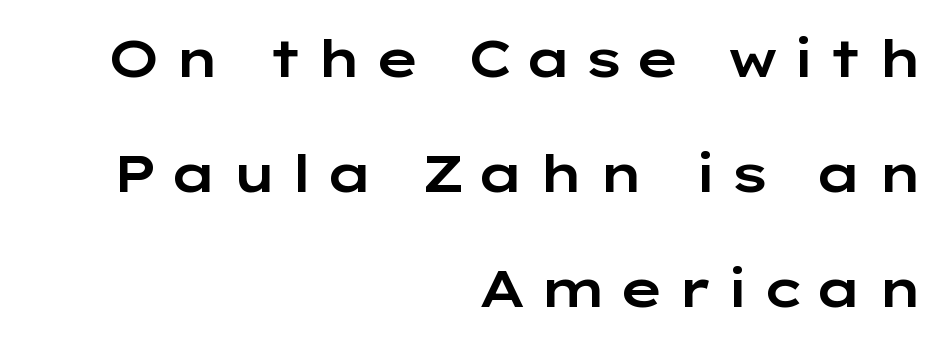
Spacing between characters has been opened up far beyond the box default. This sample uses a sans-serif face. Descenders hang freely into open space. Proportional: the letters do not fall into vertical columns. All the whitespace from short lines collects on the left. Compared with typical paragraphs, the rows here are farther apart.
